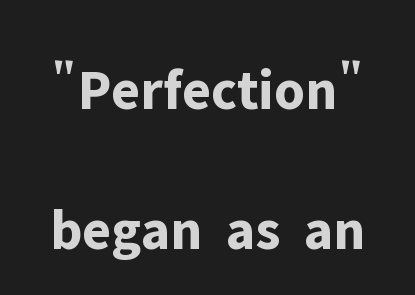
{"serif": "no", "italic": "no", "bold": "yes", "weight": "bold", "width": "normal", "stroke_contrast": "low", "x_height": "medium", "monospaced": "no", "underline": "no", "line_spacing": "loose", "line_spacing_ratio": 2.41, "letter_spacing": "normal", "letter_spacing_em": 0.0, "glyph_px": 58}
